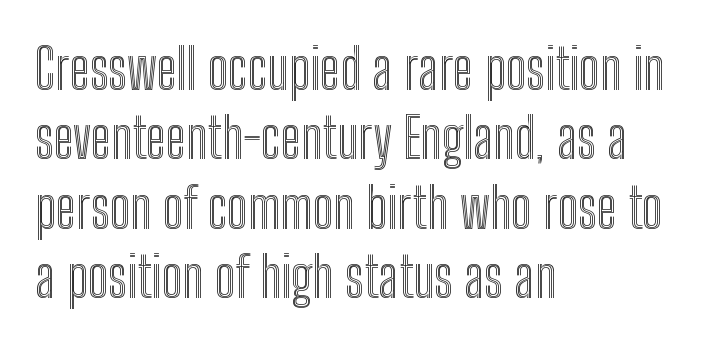
{"italic": "no", "width": "condensed", "x_height": "medium", "monospaced": "no", "underline": "no", "align": "left", "line_spacing": "normal", "line_spacing_ratio": 1.26, "letter_spacing": "normal", "letter_spacing_em": 0.0, "glyph_px": 55}
